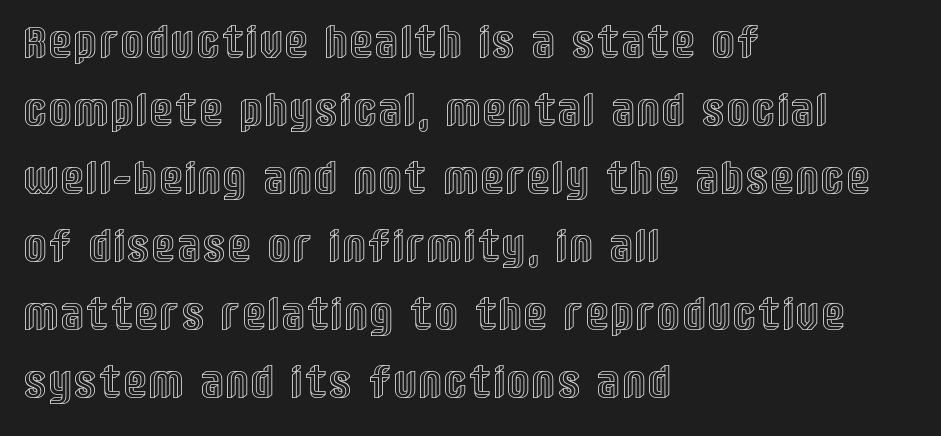
Q: Is the text italic (slanted)? A: No, it is upright.
Q: Is the text underlined? A: No.
Q: How is the paragraph aligned? A: Left-aligned.
Q: Is the spacing between lines tight, normal or loose? A: Normal.
Q: Width (condensed, normal, or wide)? A: Condensed.
Q: x-height? A: Large.
Q: Monospaced? A: No.
